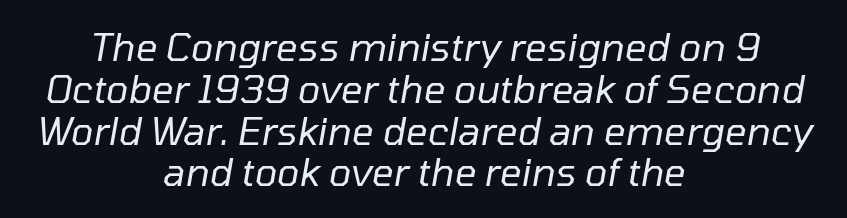
{"italic": "yes", "lean": "right", "slant_degrees": 10, "bold": "no", "weight": "regular", "width": "normal", "stroke_contrast": "low", "x_height": "medium", "monospaced": "no", "underline": "no", "align": "center", "line_spacing": "tight", "line_spacing_ratio": 1.1, "letter_spacing": "normal", "letter_spacing_em": 0.0, "glyph_px": 38}
